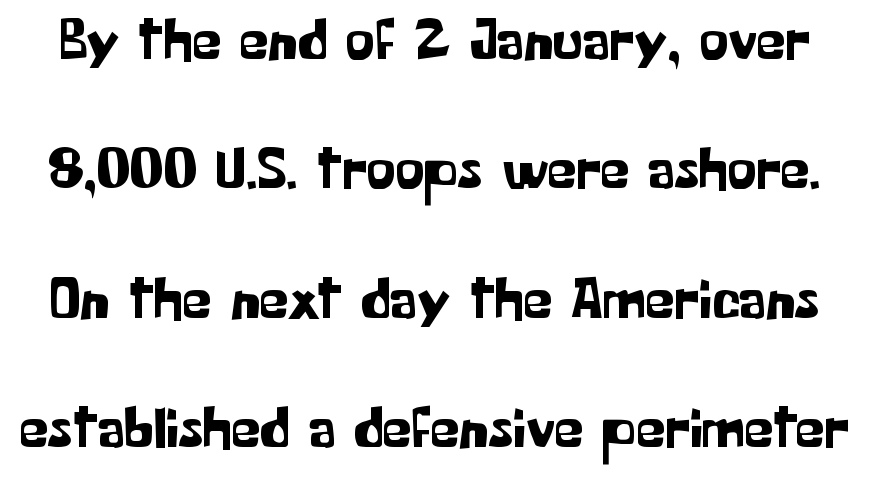
You could not count columns in this text — the font is proportionally spaced. This block would shrink considerably if given ordinary leading; it's expanded now. Unlike italic type, these characters show no tilt at all. The face used here is a sans, in the tradition of grotesques and geometrics.
